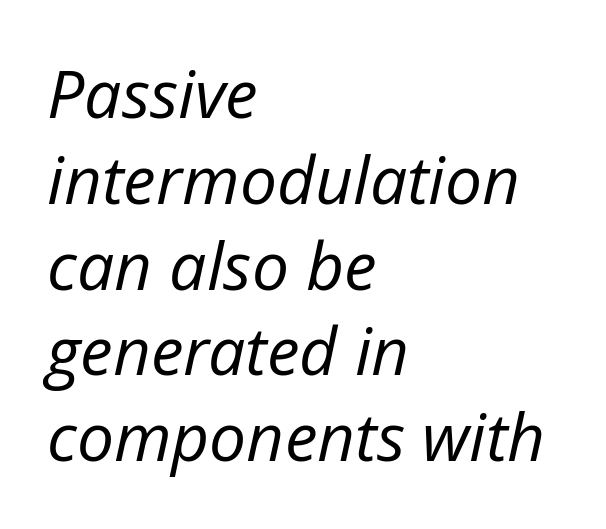
Compared with typical paragraphs, the rows here are spaced about the same. Nothing heavy about these letters — not bold at all. There is no visible air inserted between adjacent glyphs. Characters are canted at an angle relative to the baseline's perpendicular.
